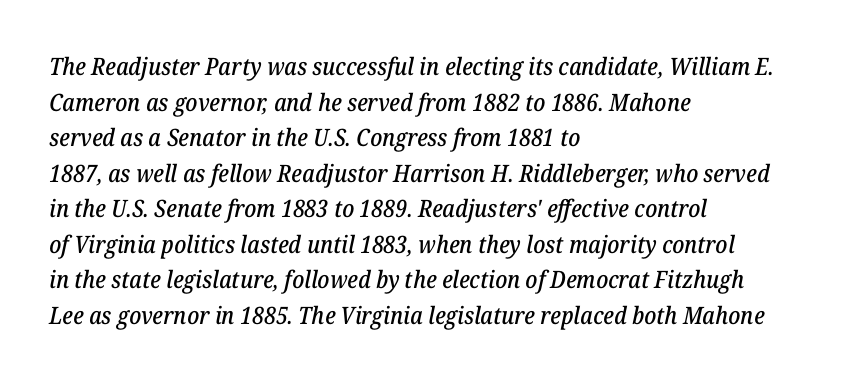
Characters follow at the spacing the type designer built in. Quick note: italic. Students, observe: this is what conventionally led text looks like. Is the block centered? No — it sits flush against the left margin.
